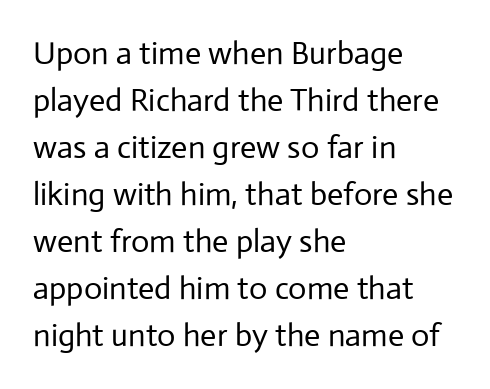
{"serif": "no", "italic": "no", "bold": "no", "weight": "regular", "width": "normal", "stroke_contrast": "low", "x_height": "medium", "monospaced": "no", "underline": "no", "align": "left", "line_spacing": "normal", "line_spacing_ratio": 1.47, "letter_spacing": "normal", "letter_spacing_em": 0.0, "glyph_px": 32}
